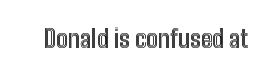
The image shows 24 px text type, upright; set normal letter spacing, not underlined.
